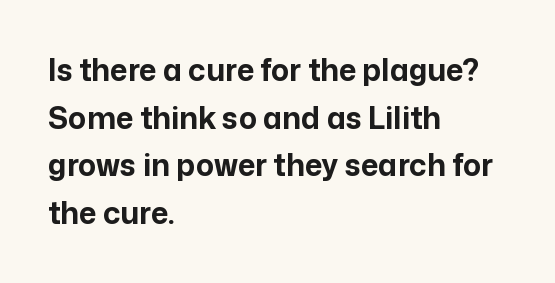
Just letters on the line, the space beneath them empty. The lettering holds an erect, upright posture throughout. This is heavy type, rendered in bold. Casual observation: everything's shoved over to the left. Letter spacing: default. The font family rendered here belongs to the sans-serif group.
